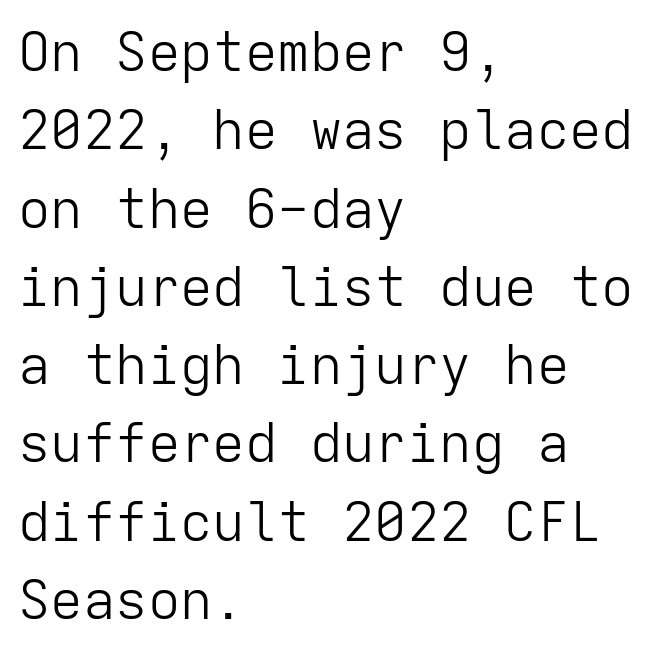
{"serif": "no", "italic": "no", "bold": "no", "weight": "light", "width": "normal", "stroke_contrast": "low", "x_height": "medium", "monospaced": "yes", "underline": "no", "align": "left", "line_spacing": "normal", "line_spacing_ratio": 1.45, "letter_spacing": "normal", "letter_spacing_em": 0.0, "glyph_px": 54}
